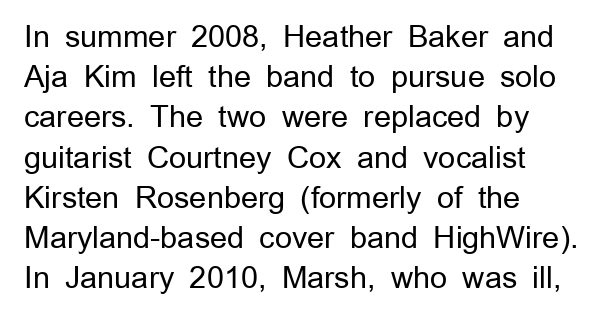
The image shows 30 px regular-weight sans-serif type, upright; set left-aligned, normal line spacing (1.34x), normal letter spacing, not underlined; low stroke contrast and a medium x-height.
